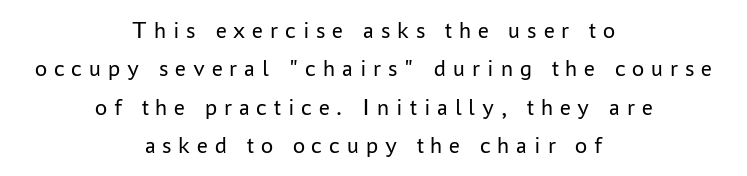
The image shows 24 px text type, upright; set centered, normal line spacing (1.6x), unusually wide letter spacing (+0.29 em), not underlined.
